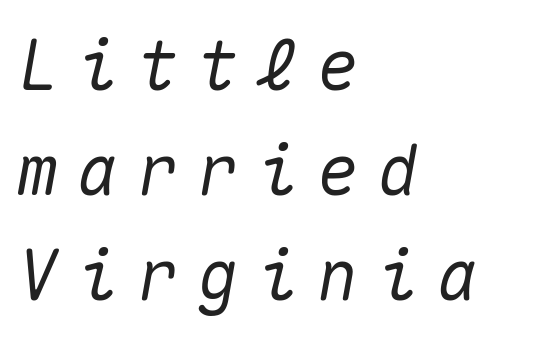
Horizontally, the lines are justified to the leading edge only. The space beneath each line is pristine and unruled. You could only call the tracking loose — the letters float apart. There's an unmistakable incline to the writing here. Leading: standard. Monospaced: the letters line up in strict vertical columns.
